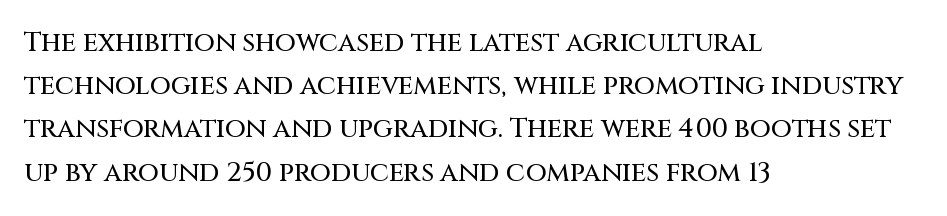
{"italic": "no", "underline": "no", "align": "left", "line_spacing": "normal", "line_spacing_ratio": 1.6, "letter_spacing": "normal", "letter_spacing_em": 0.0, "glyph_px": 27}
